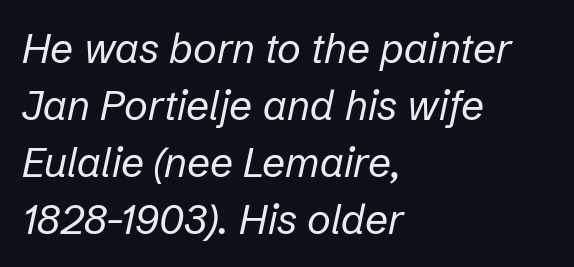
You could call the tracking neutral — neither tight nor loose. Every row of glyphs begins at an identical x-position on the left. Descenders are the only things crossing below the line. Italic: yes, the glyphs are oblique. Stems and bowls with no extra thickness — not bold. This sample keeps an unexceptional amount of space between lines.
